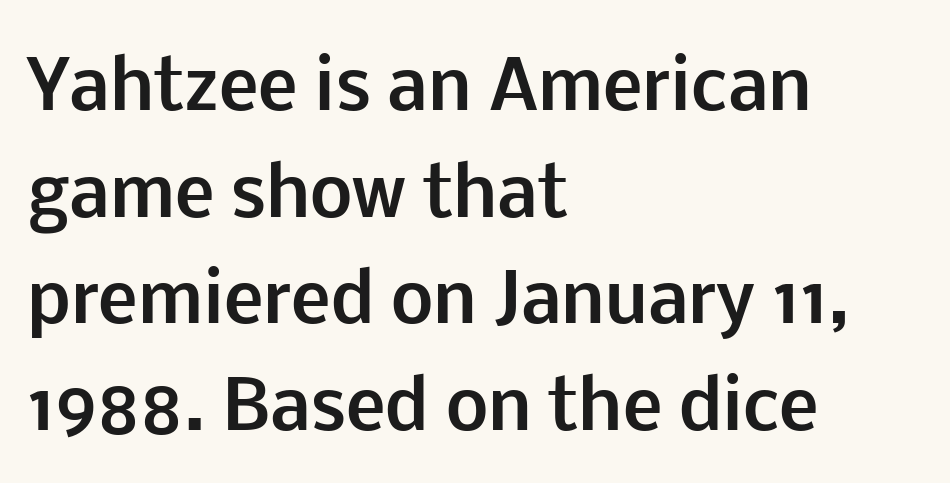
{"serif": "no", "italic": "no", "bold": "yes", "weight": "bold", "width": "normal", "stroke_contrast": "low", "x_height": "medium", "monospaced": "no", "underline": "no", "align": "left", "line_spacing": "normal", "line_spacing_ratio": 1.59, "letter_spacing": "normal", "letter_spacing_em": 0.0, "glyph_px": 67}
